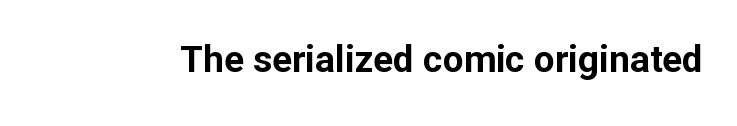
The image shows 37 px bold sans-serif type, upright; set normal letter spacing, not underlined; low stroke contrast and a medium x-height.
